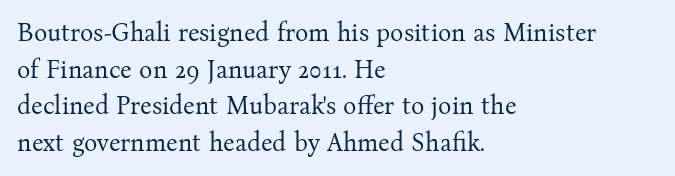
Weight: in the light-to-regular range. In CSS terms this would be text-align: left. The letters stand straight up with perfectly vertical stems. Each new line begins a customary step beneath the previous one. Characters follow at the spacing the type designer built in.
